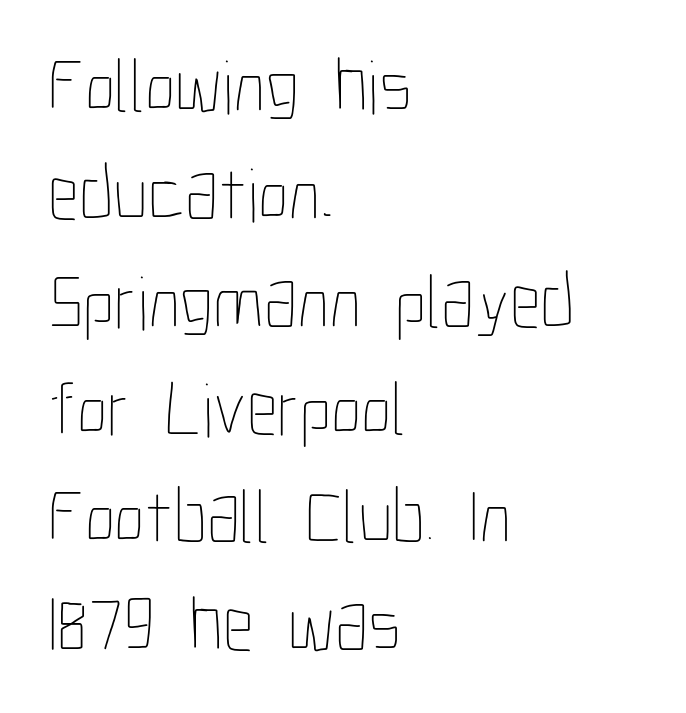
{"italic": "no", "bold": "no", "weight": "thin", "width": "condensed", "stroke_contrast": "low", "x_height": "medium", "monospaced": "no", "underline": "no", "align": "left", "line_spacing": "normal", "line_spacing_ratio": 1.4, "letter_spacing": "normal", "letter_spacing_em": 0.0, "glyph_px": 77}
